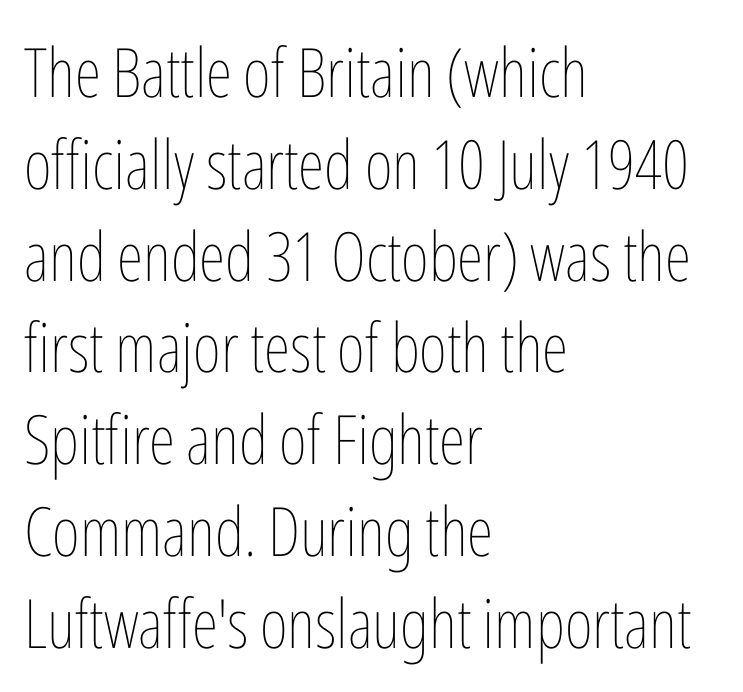
{"italic": "no", "bold": "no", "weight": "thin", "width": "condensed", "stroke_contrast": "low", "x_height": "medium", "monospaced": "no", "underline": "no", "align": "left", "line_spacing": "normal", "line_spacing_ratio": 1.35, "letter_spacing": "normal", "letter_spacing_em": 0.0, "glyph_px": 68}
